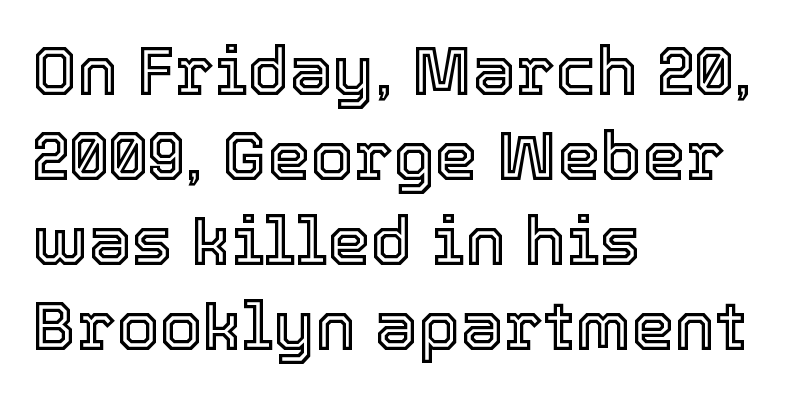
Quick note: underline off. Caption: multi-line text, flush left, ragged right. Proportional: the letters do not fall into vertical columns. When letters stand straight like this, we call the style roman or upright. Tracking value appears to be zero — textbook default spacing.
